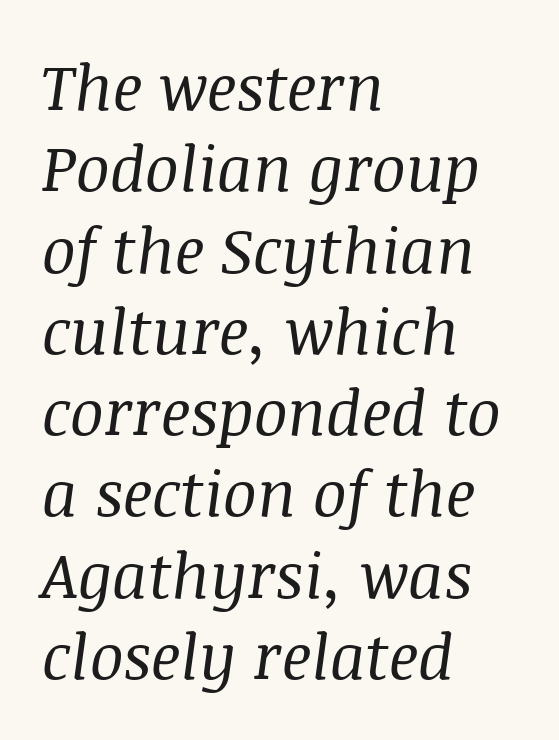
{"serif": "yes", "italic": "yes", "lean": "right", "slant_degrees": 8, "bold": "no", "weight": "regular", "width": "normal", "stroke_contrast": "medium", "x_height": "large", "monospaced": "no", "underline": "no", "align": "left", "line_spacing": "normal", "line_spacing_ratio": 1.29, "letter_spacing": "normal", "letter_spacing_em": 0.0, "glyph_px": 63}
